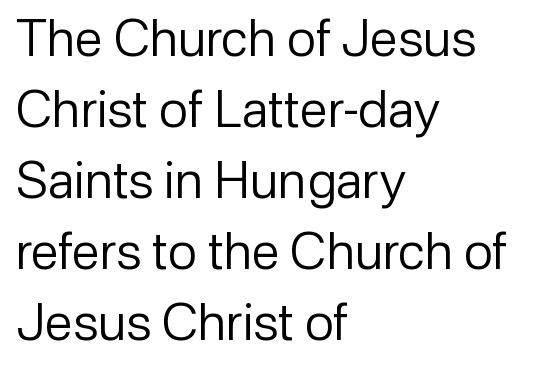
{"serif": "no", "italic": "no", "bold": "no", "weight": "regular", "width": "normal", "stroke_contrast": "low", "x_height": "medium", "monospaced": "no", "underline": "no", "align": "left", "line_spacing": "normal", "line_spacing_ratio": 1.39, "letter_spacing": "normal", "letter_spacing_em": 0.0, "glyph_px": 51}
